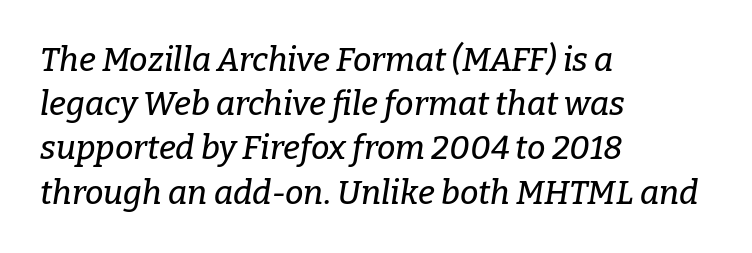
The image shows 33 px serif type, italic (leaning right); set left-aligned, normal line spacing (1.34x), normal letter spacing, not underlined; low stroke contrast and a medium x-height.
